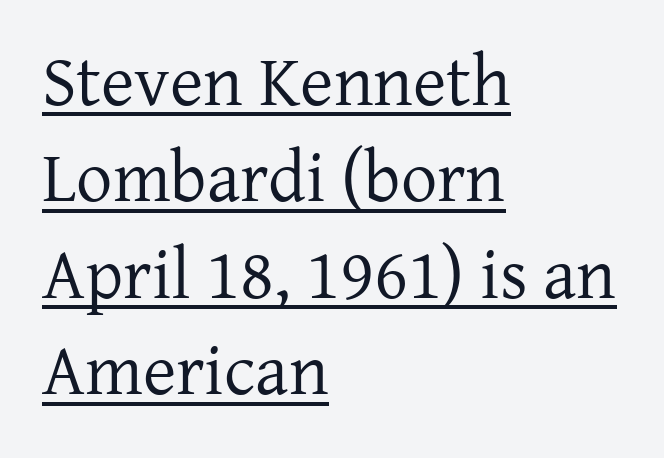
Q: Is the text bold? A: No.
Q: Is the text italic (slanted)? A: No, it is upright.
Q: Is the typeface a serif or a sans-serif typeface? A: Serif.
Q: Is the text underlined? A: Yes.
Q: How is the paragraph aligned? A: Left-aligned.
Q: Is the spacing between letters normal or unusually wide? A: Normal.
Q: Is the spacing between lines tight, normal or loose? A: Normal.
Q: Width (condensed, normal, or wide)? A: Normal.
Q: Stroke contrast? A: Low.
Q: x-height? A: Medium.
Q: Monospaced? A: No.
